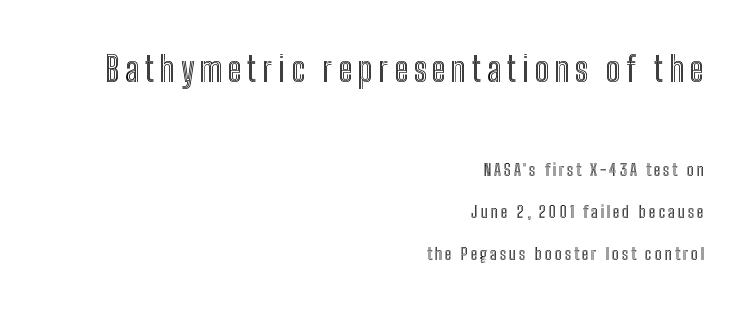
Underlining? Definitely not there. Notice how the passage keeps a crisp vertical edge on the right only. The more generous point size was reserved for the upper chunk. Does the leading feel generous? Absolutely, it's lavish.
